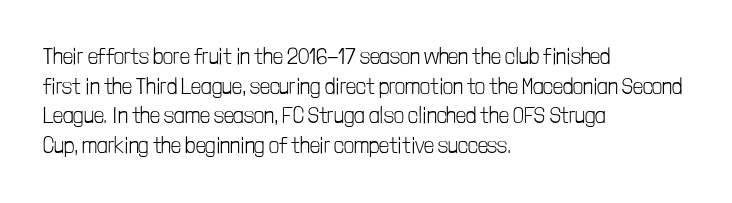
{"italic": "no", "bold": "no", "underline": "no", "align": "left", "line_spacing": "normal", "line_spacing_ratio": 1.35, "letter_spacing": "normal", "letter_spacing_em": 0.0, "glyph_px": 22}
